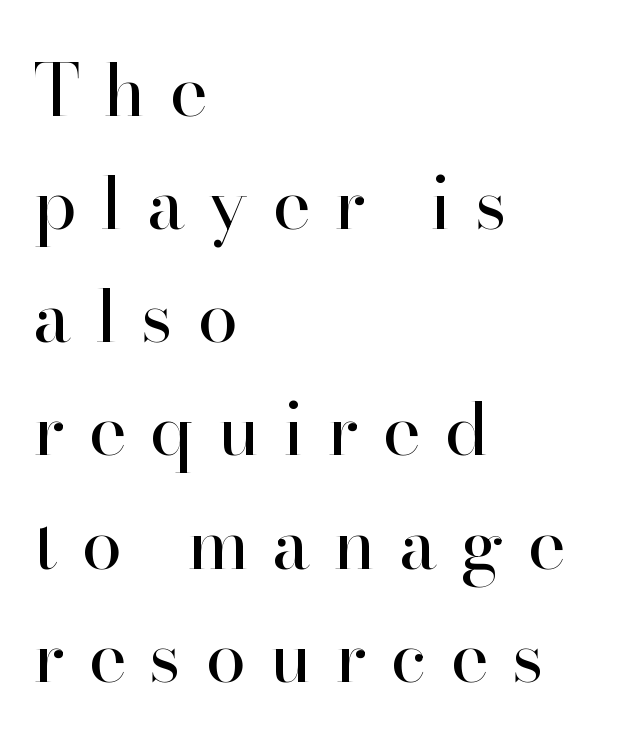
Typographically, this falls in the serif category. The lines sit at an ordinary, default distance from one another. Note the varied advance widths — an 'i' is clearly narrower than an 'm'. This sample is left-justified, so line endings fall wherever the words run out.
